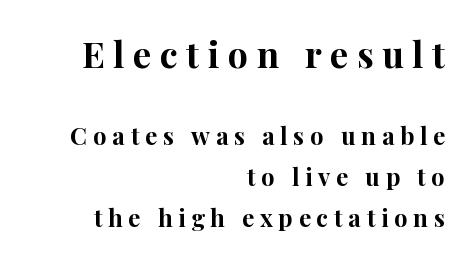
{"serif": "yes", "italic": "no", "bold": "yes", "weight": "bold", "width": "normal", "stroke_contrast": "high", "x_height": "medium", "monospaced": "no", "underline": "no", "align": "right", "line_spacing_ratio": 1.71, "letter_spacing": "wide", "letter_spacing_em": 0.24, "larger_block": "first", "size_ratio": 1.5, "glyph_px": 36}
